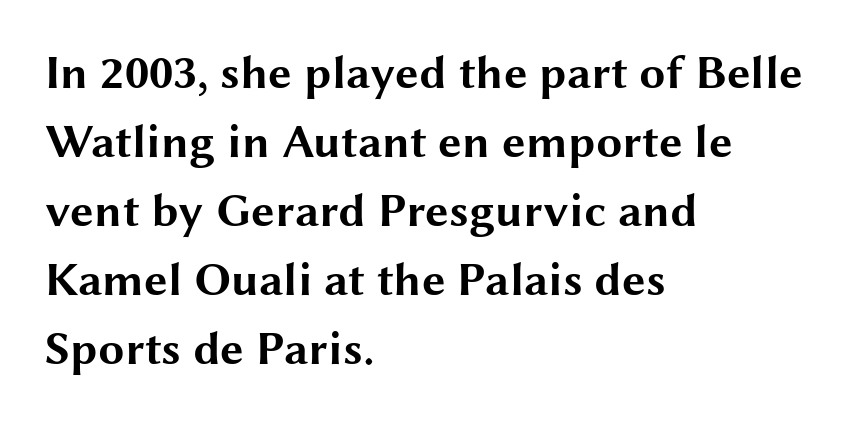
{"serif": "no", "italic": "no", "bold": "yes", "weight": "bold", "width": "wide", "stroke_contrast": "medium", "x_height": "medium", "monospaced": "no", "underline": "no", "align": "left", "line_spacing": "normal", "line_spacing_ratio": 1.47, "letter_spacing": "normal", "letter_spacing_em": 0.0, "glyph_px": 47}
